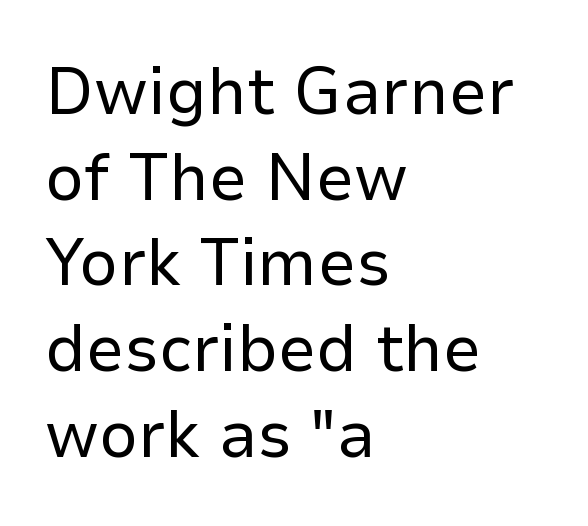
Q: Is the text bold? A: No.
Q: Is the text italic (slanted)? A: No, it is upright.
Q: Is the typeface a serif or a sans-serif typeface? A: Sans-serif.
Q: Is the text underlined? A: No.
Q: How is the paragraph aligned? A: Left-aligned.
Q: Is the spacing between letters normal or unusually wide? A: Normal.
Q: Is the spacing between lines tight, normal or loose? A: Normal.
Q: Width (condensed, normal, or wide)? A: Normal.
Q: Stroke contrast? A: Low.
Q: x-height? A: Medium.
Q: Monospaced? A: No.
